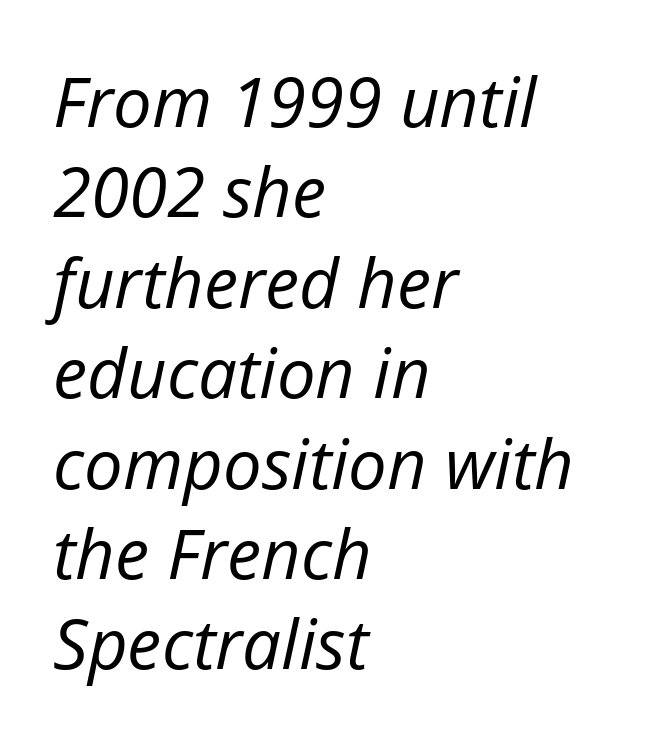
The font is comparable to plain body text, perhaps lighter. Alignment: flush left. How are the letters spaced? Ordinarily, with no added tracking. The foot of each line stays bare and open.
